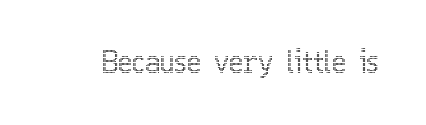
The image shows 30 px condensed type, upright; set normal letter spacing, not underlined; a medium x-height.
